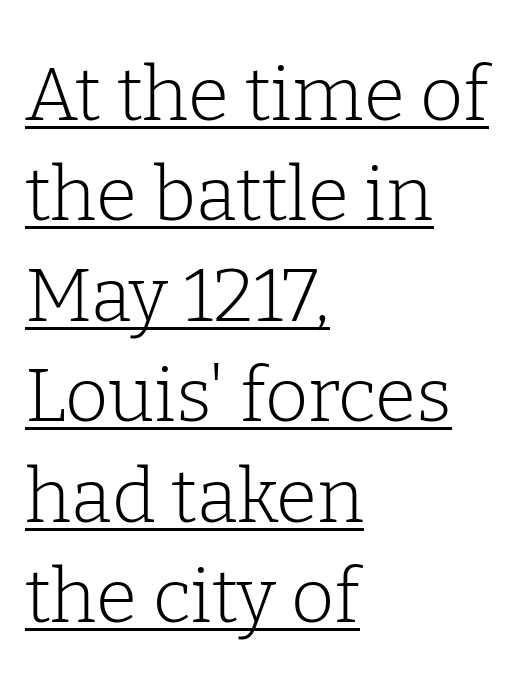
Observe the ordinary spacing: letters are neighbours, not strangers. The paragraph has a hard left edge and a soft right edge. Is this a fixed-width face? No — the glyphs have proportional, varying widths. The line-height multiplier appears to be the usual default.
